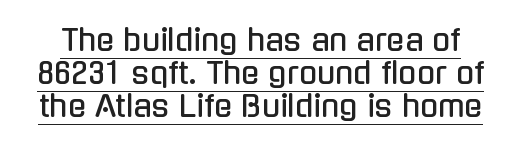
Q: Is the text italic (slanted)? A: No, it is upright.
Q: Is the typeface a serif or a sans-serif typeface? A: Sans-serif.
Q: Is the text underlined? A: Yes.
Q: Is the spacing between letters normal or unusually wide? A: Normal.
Q: Is the spacing between lines tight, normal or loose? A: Tight.
Q: Width (condensed, normal, or wide)? A: Condensed.
Q: Stroke contrast? A: Low.
Q: x-height? A: Medium.
Q: Monospaced? A: No.
